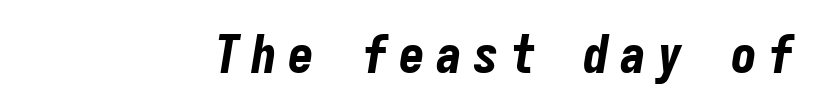
Looks like terminal output: every glyph gets an equal slot. Designer's note — italics engaged. Letter spacing: wide. Glance below the letters and you will spot only blank space. The passage shown is emphatically bold.
